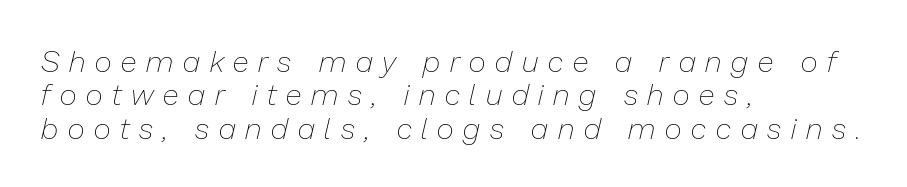
Is the type slanted? Yes — the strokes lean at a clear angle. This sample uses expanded letter spacing, leaving extra air between glyphs. The letterforms sit at book weight or below. The designer dialed line spacing down below the default. The rag falls on the right side of this text block. Here the designer chose a conventional face with non-uniform glyph widths.
